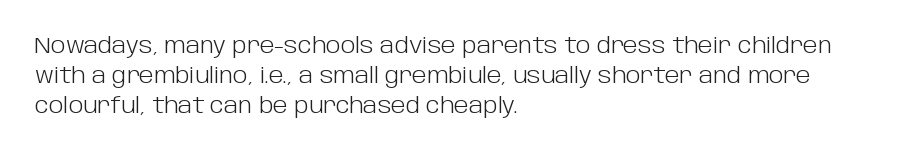
The image shows 22 px text type, upright; set left-aligned, normal line spacing (1.37x), normal letter spacing, not underlined.
